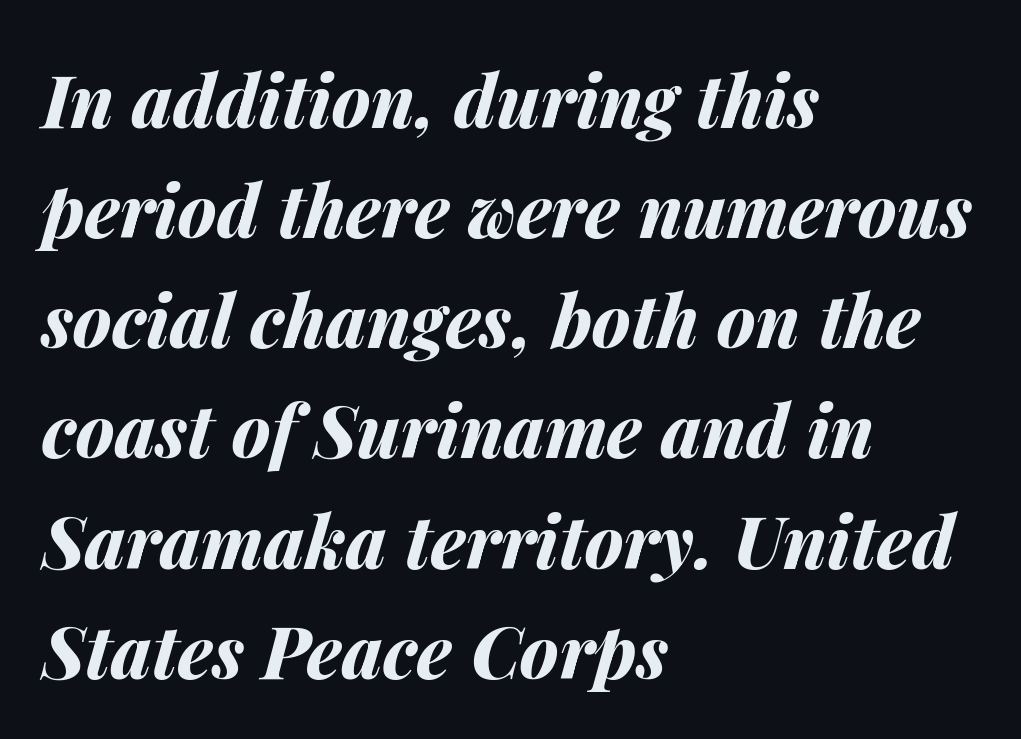
Q: Is the text bold? A: Yes.
Q: Is the text italic (slanted)? A: Yes, it leans right by about 14 degrees.
Q: Is the text underlined? A: No.
Q: How is the paragraph aligned? A: Left-aligned.
Q: Is the spacing between letters normal or unusually wide? A: Normal.
Q: Is the spacing between lines tight, normal or loose? A: Normal.
Q: Width (condensed, normal, or wide)? A: Normal.
Q: Stroke contrast? A: Medium.
Q: x-height? A: Medium.
Q: Monospaced? A: No.
